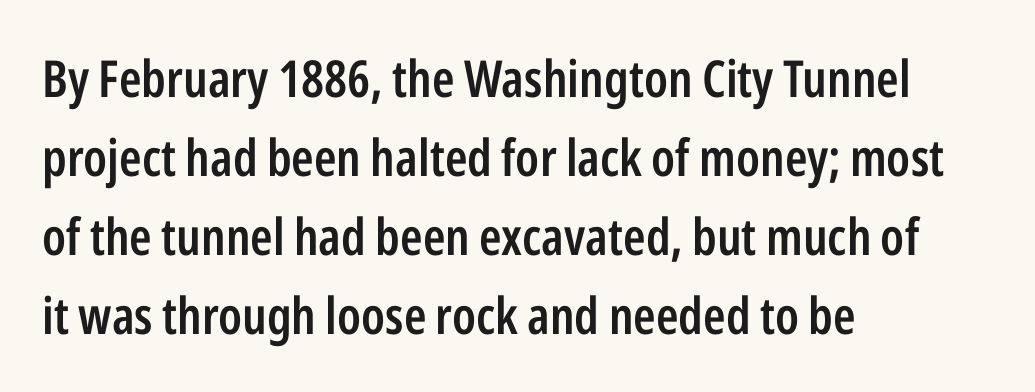
{"serif": "no", "italic": "no", "bold": "semi", "weight": "semibold", "width": "condensed", "stroke_contrast": "low", "x_height": "medium", "monospaced": "no", "underline": "no", "align": "left", "line_spacing": "normal", "line_spacing_ratio": 1.55, "letter_spacing": "normal", "letter_spacing_em": 0.0, "glyph_px": 51}
